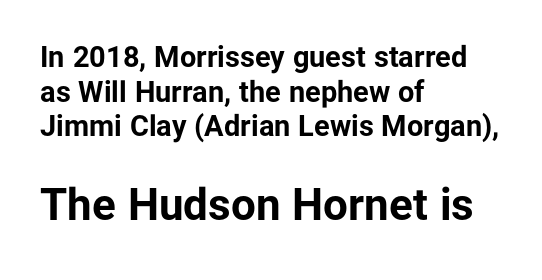
{"serif": "no", "italic": "no", "bold": "yes", "weight": "bold", "width": "normal", "stroke_contrast": "low", "x_height": "medium", "monospaced": "no", "underline": "no", "align": "left", "line_spacing_ratio": 1.19, "letter_spacing": "normal", "letter_spacing_em": 0.0, "larger_block": "second", "size_ratio": 1.52, "glyph_px": 44}
